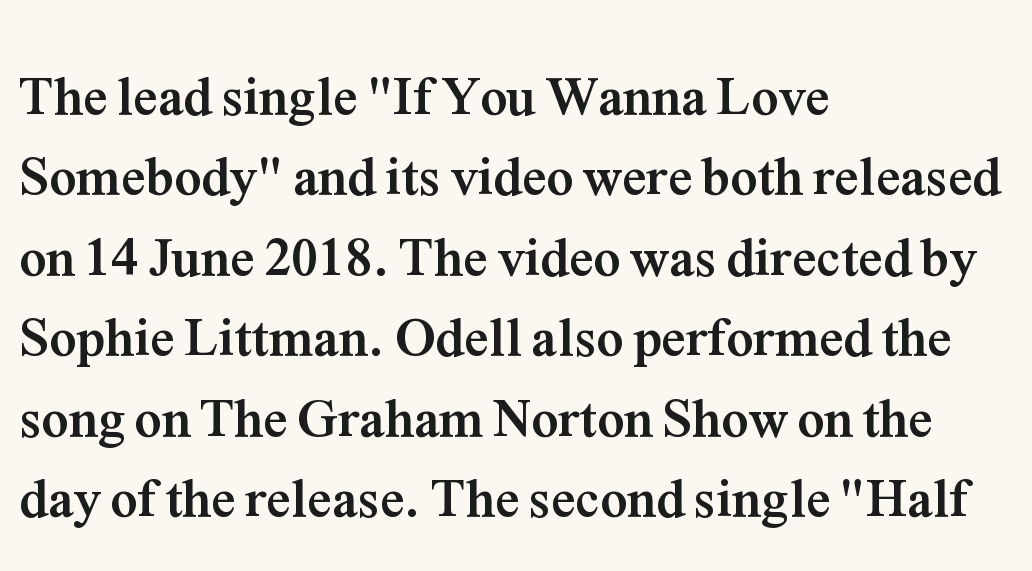
{"serif": "yes", "italic": "no", "bold": "yes", "weight": "semibold", "width": "normal", "stroke_contrast": "medium", "x_height": "medium", "monospaced": "no", "underline": "no", "align": "left", "line_spacing": "normal", "line_spacing_ratio": 1.49, "letter_spacing": "normal", "letter_spacing_em": 0.0, "glyph_px": 54}
